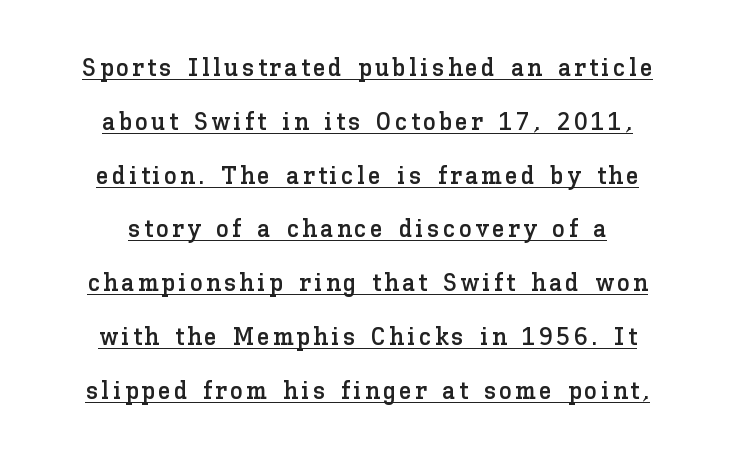
Compared with a flush-left layout, this one balances lines on the center instead. The vertical gap from one line to the next is large. If you drew a line through each stem, it would be perfectly vertical. Looks like someone drew a line under every word here.
